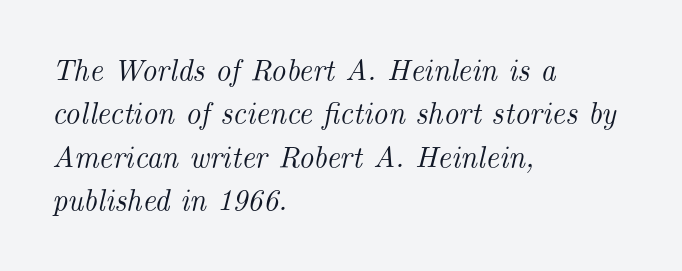
{"serif": "yes", "italic": "yes", "lean": "right", "slant_degrees": 14, "width": "normal", "stroke_contrast": "medium", "x_height": "small", "monospaced": "no", "underline": "no", "align": "left", "line_spacing": "normal", "line_spacing_ratio": 1.45, "letter_spacing": "normal", "letter_spacing_em": 0.0, "glyph_px": 30}
